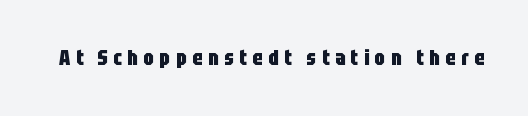
Q: Is the text bold? A: Yes.
Q: Is the text italic (slanted)? A: No, it is upright.
Q: Is the text underlined? A: No.
Q: Is the spacing between letters normal or unusually wide? A: Unusually wide.
